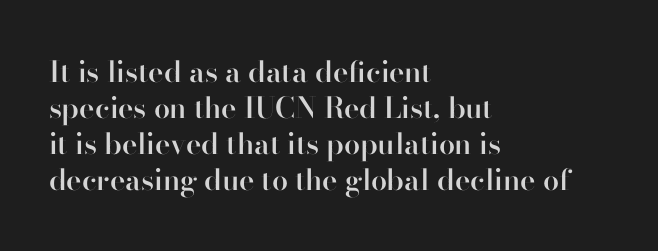
Default kerning and tracking; the words read as compact shapes. Glance below the letters and you will spot only blank space. A bit beefed up — I'd call it semibold rather than bold. Serif or sans? Sans — the stroke terminals are bare.
